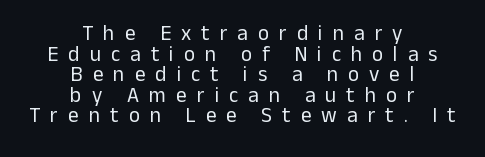
{"italic": "no", "bold": "no", "underline": "no", "align": "center", "line_spacing": "tight", "line_spacing_ratio": 0.98, "letter_spacing": "wide", "letter_spacing_em": 0.48, "glyph_px": 21}
